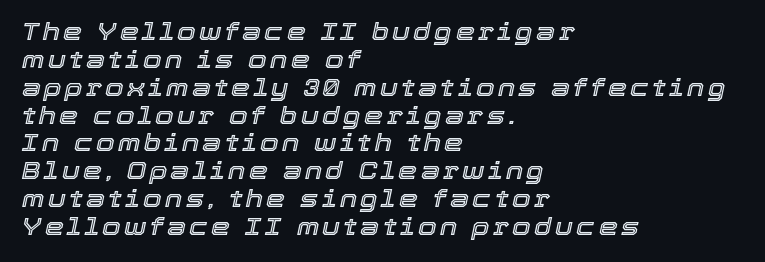
Looking at the ascenders, they clearly lean. The gap between lines stays unmarked. The paragraph has a hard left edge and a soft right edge.
